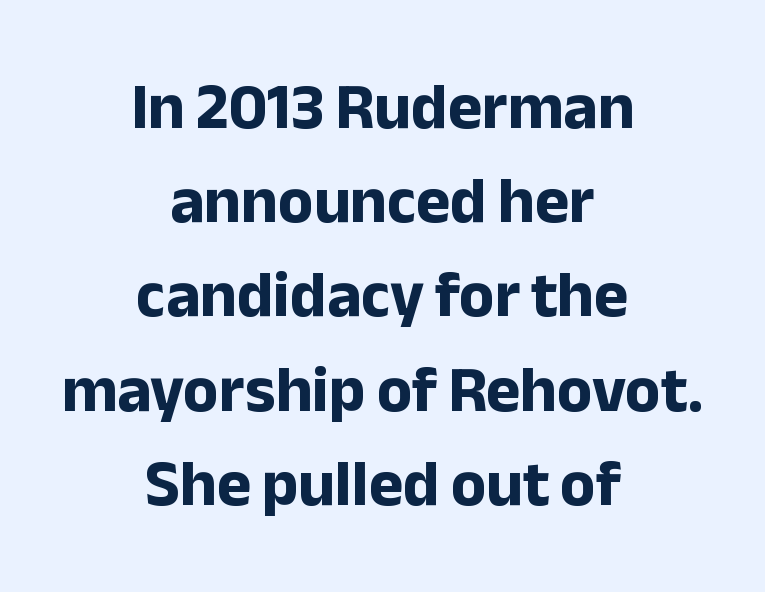
In terms of leading, this rendering sits right in the middle. Varying glyph widths throughout — classic text-font behaviour. Letterform terminals end flat and unadorned throughout the passage. In terms of letterspacing, this is plain default setting. Posture: upright roman. Teacher's note: observe the equal gaps on both sides — that is centered alignment.
